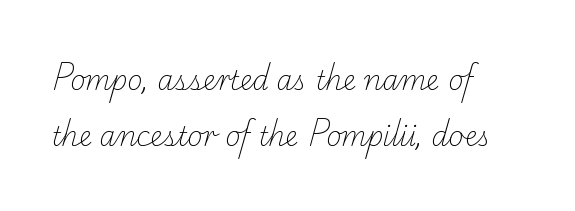
Q: Is the text bold? A: No.
Q: Is the text underlined? A: No.
Q: How is the paragraph aligned? A: Left-aligned.
Q: Is the spacing between letters normal or unusually wide? A: Normal.
Q: Is the spacing between lines tight, normal or loose? A: Loose.
